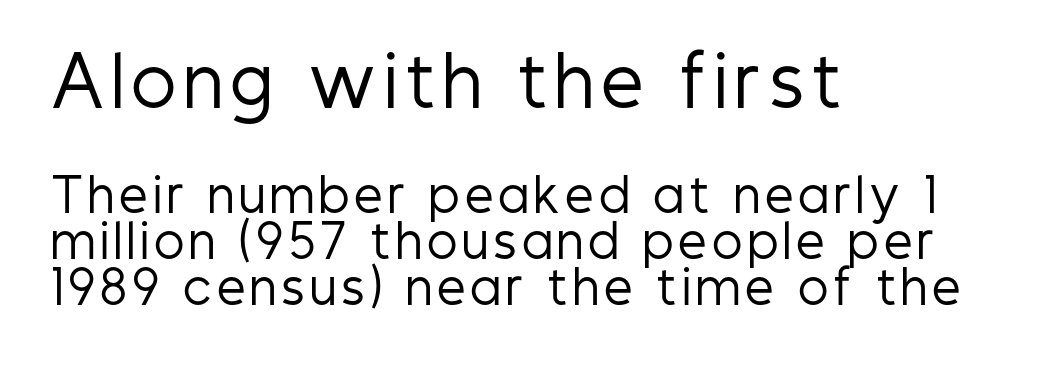
Q: Is the text bold? A: No.
Q: Is the text italic (slanted)? A: No, it is upright.
Q: Is the typeface a serif or a sans-serif typeface? A: Sans-serif.
Q: Is the text underlined? A: No.
Q: How is the paragraph aligned? A: Left-aligned.
Q: Is the spacing between lines tight, normal or loose? A: Tight.
Q: Which block of text is set in a larger size, the first (top) or the second (bottom)? A: The first (top) one.
Q: Width (condensed, normal, or wide)? A: Condensed.
Q: Stroke contrast? A: Low.
Q: x-height? A: Medium.
Q: Monospaced? A: No.
